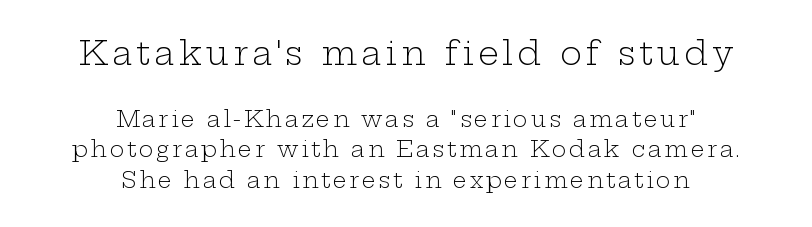
The image shows 33 px light, wide serif type, upright; set centered, normal line spacing (1.4x), not underlined; the first (top) block is 1.5x larger; low stroke contrast and a medium x-height.
